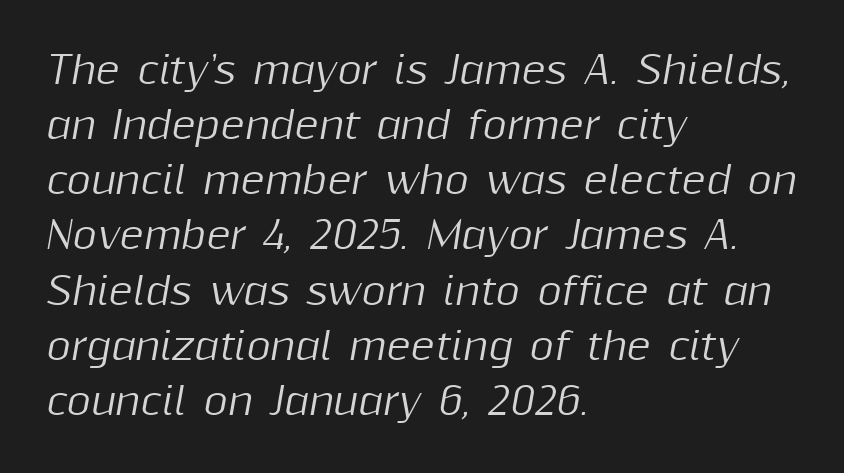
Does the leading feel generous? No, just average. You could not count columns in this text — the font is proportionally spaced. The foot of each line stays bare and open. The gaps between neighbouring characters are ordinary and unremarkable.
